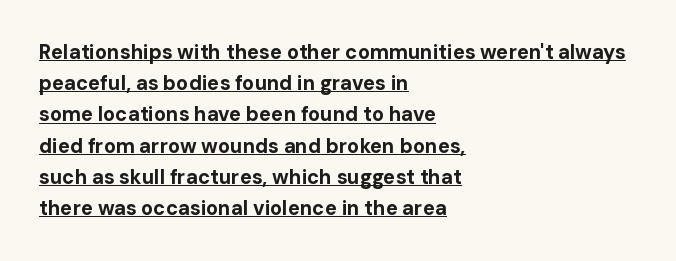
The image shows 20 px bold type, upright; set left-aligned, normal line spacing (1.56x), normal letter spacing, underlined.
